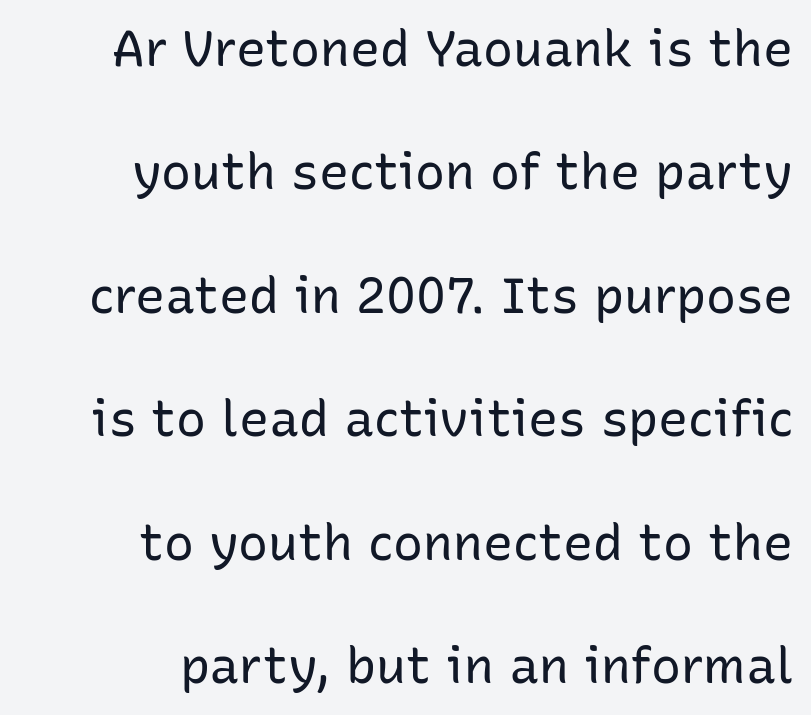
Upright lettering throughout. You could not count columns in this text — the font is proportionally spaced. Every row of glyphs terminates at an identical x-position on the right. The cut favours lightness, reaching ordinary text weight at its darkest. The glyphs are unaccompanied by any horizontal stroke below them. Each new line begins a long way beneath the previous one.
